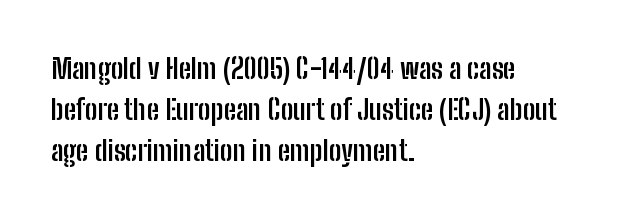
{"serif": "no", "italic": "no", "bold": "yes", "weight": "semibold", "width": "condensed", "stroke_contrast": "low", "x_height": "medium", "monospaced": "no", "underline": "no", "align": "left", "line_spacing": "normal", "line_spacing_ratio": 1.46, "letter_spacing": "normal", "letter_spacing_em": 0.0, "glyph_px": 28}
